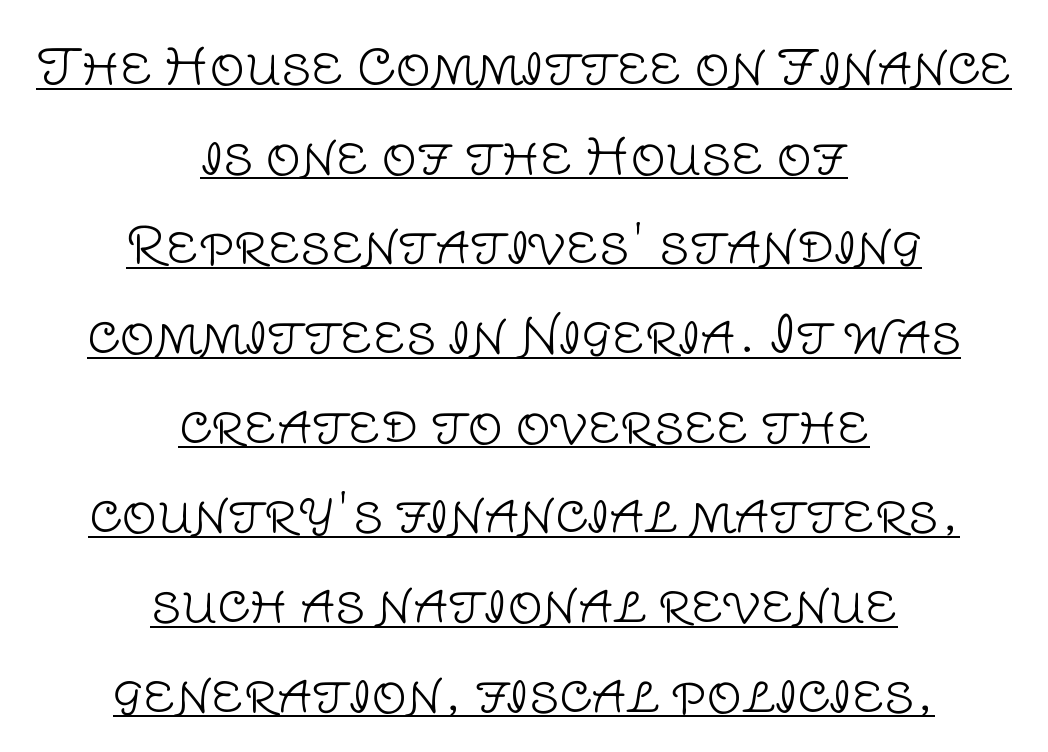
Q: Is the text bold? A: No.
Q: Is the text italic (slanted)? A: Yes.
Q: Is the typeface a serif or a sans-serif typeface? A: Sans-serif.
Q: Is the text underlined? A: Yes.
Q: How is the paragraph aligned? A: Centered.
Q: Is the spacing between letters normal or unusually wide? A: Normal.
Q: Width (condensed, normal, or wide)? A: Normal.
Q: Stroke contrast? A: Low.
Q: x-height? A: Large.
Q: Monospaced? A: No.
